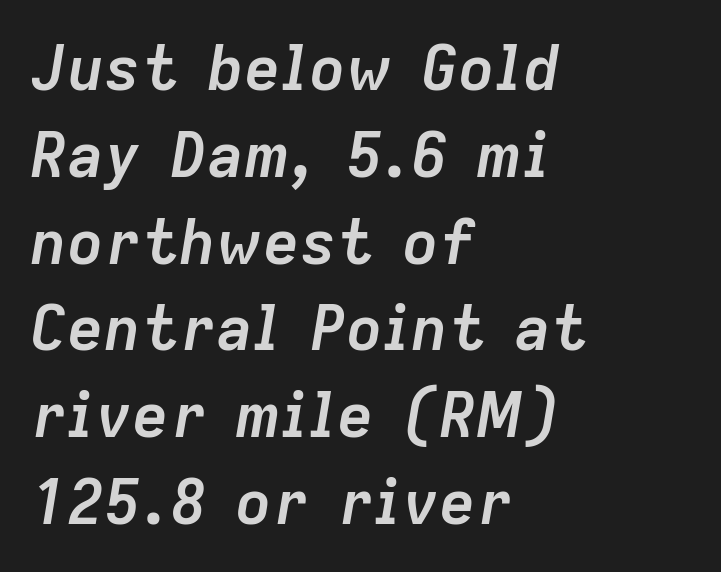
{"italic": "yes", "lean": "right", "slant_degrees": 9, "bold": "yes", "weight": "semibold", "width": "normal", "stroke_contrast": "low", "x_height": "medium", "monospaced": "no", "underline": "no", "align": "left", "line_spacing": "normal", "line_spacing_ratio": 1.4, "letter_spacing": "normal", "letter_spacing_em": 0.0, "glyph_px": 62}
